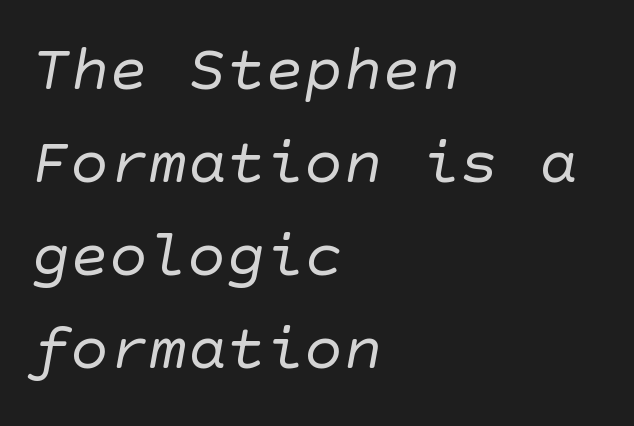
Regarding serifs, this sample does without them. The text block is weighted toward the left margin, trailing off unevenly rightward. Stroke thickness stays within the range of a standard reading face or lighter. Lines of text with bare space underneath.
